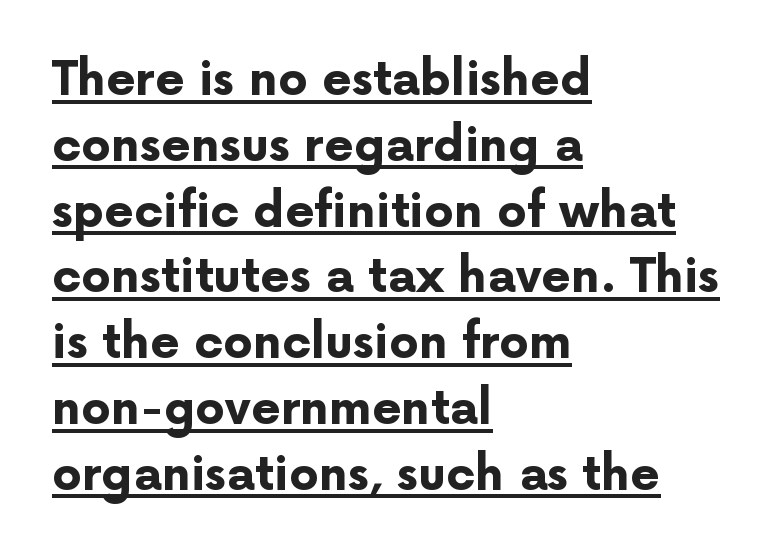
The image shows 47 px bold sans-serif type, upright; set left-aligned, normal line spacing (1.4x), normal letter spacing, underlined; low stroke contrast and a medium x-height.
